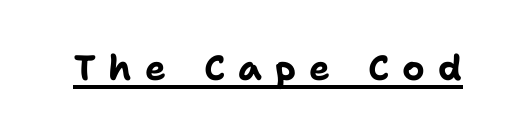
The image shows 35 px bold sans-serif type, upright; set unusually wide letter spacing (+0.37 em), underlined; low stroke contrast and a medium x-height.
